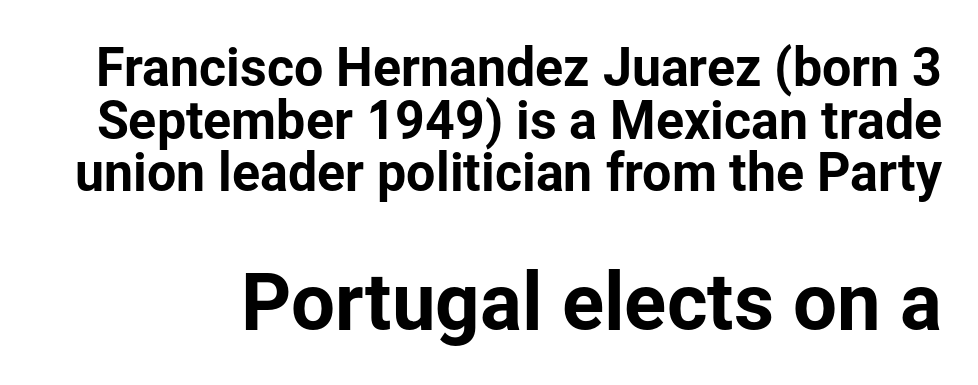
{"serif": "no", "italic": "no", "width": "normal", "stroke_contrast": "low", "x_height": "medium", "monospaced": "no", "underline": "no", "line_spacing": "tight", "line_spacing_ratio": 1.01, "letter_spacing": "normal", "letter_spacing_em": 0.0, "larger_block": "second", "size_ratio": 1.5, "glyph_px": 78}
